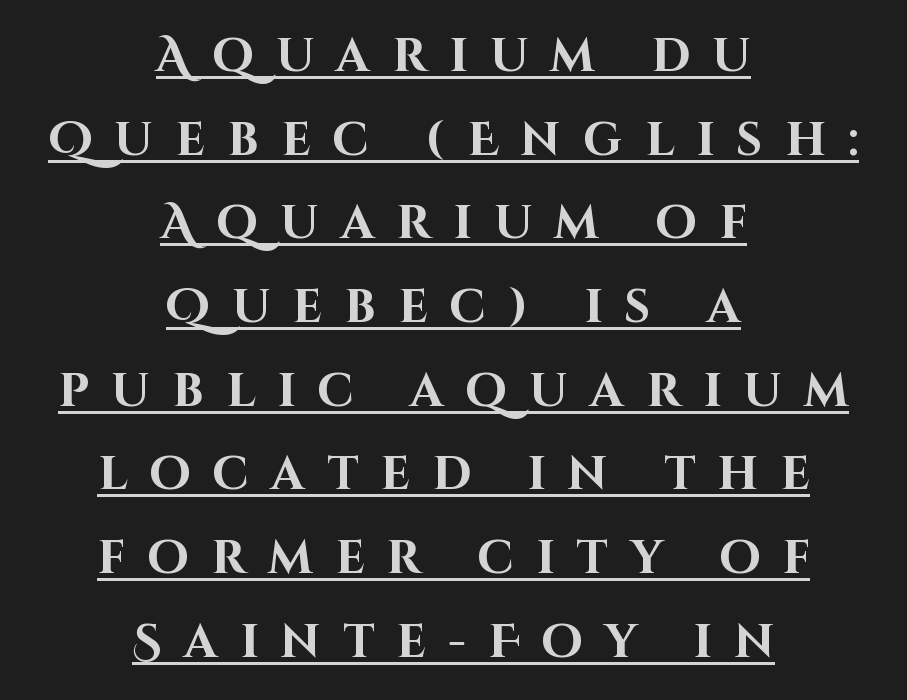
Do the letters lean? They stand straight. Teacher's note: observe the equal gaps on both sides — that is centered alignment. Each letter's strokes conclude bluntly, with no projecting serifs. What decoration does the sample have? An underline. Compared with an ordinary text face, these strokes are far heavier — a full bold.
